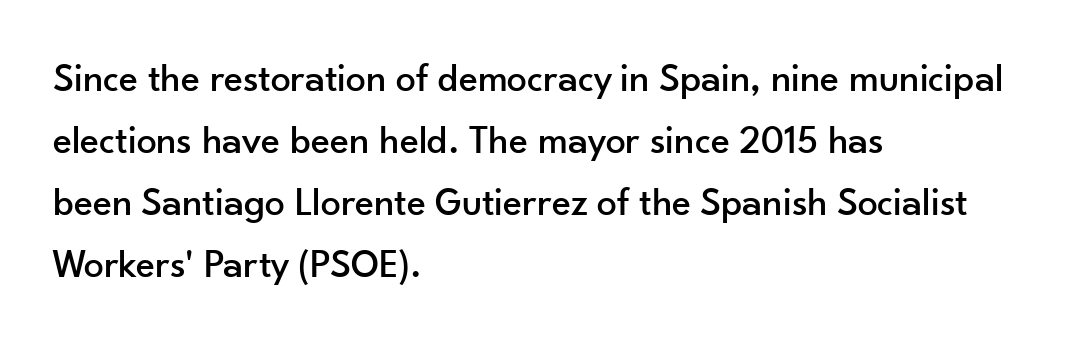
{"serif": "no", "italic": "no", "width": "normal", "stroke_contrast": "low", "x_height": "small", "monospaced": "no", "underline": "no", "align": "left", "line_spacing": "normal", "line_spacing_ratio": 1.55, "letter_spacing": "normal", "letter_spacing_em": 0.0, "glyph_px": 40}
